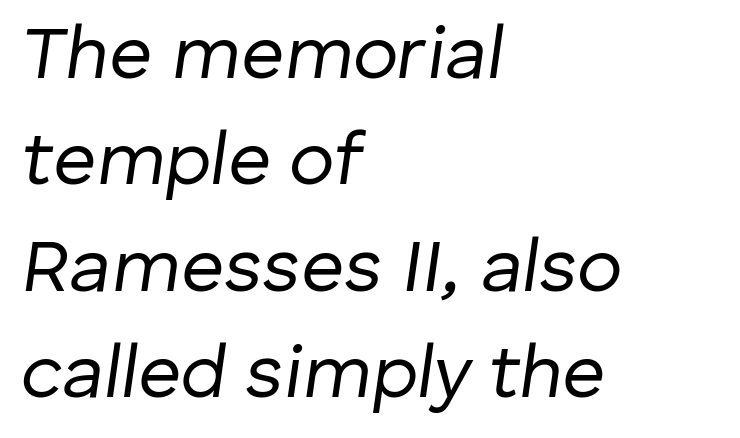
Q: Is the text bold? A: No.
Q: Is the text italic (slanted)? A: Yes, it leans right by about 8 degrees.
Q: Is the text underlined? A: No.
Q: How is the paragraph aligned? A: Left-aligned.
Q: Is the spacing between letters normal or unusually wide? A: Normal.
Q: Is the spacing between lines tight, normal or loose? A: Normal.
Q: Width (condensed, normal, or wide)? A: Normal.
Q: Stroke contrast? A: Low.
Q: x-height? A: Medium.
Q: Monospaced? A: No.
